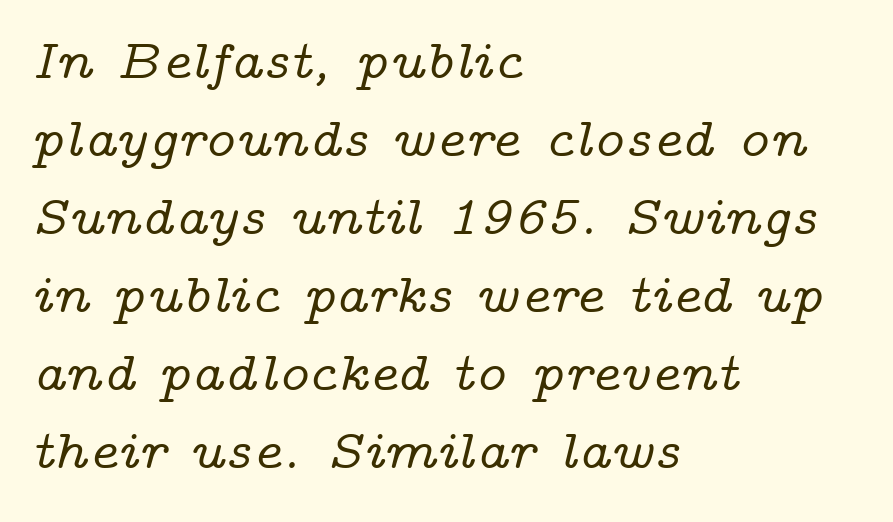
The image shows 55 px wide serif type, italic (leaning right); set left-aligned, normal line spacing (1.42x), normal letter spacing, not underlined; low stroke contrast and a medium x-height.
